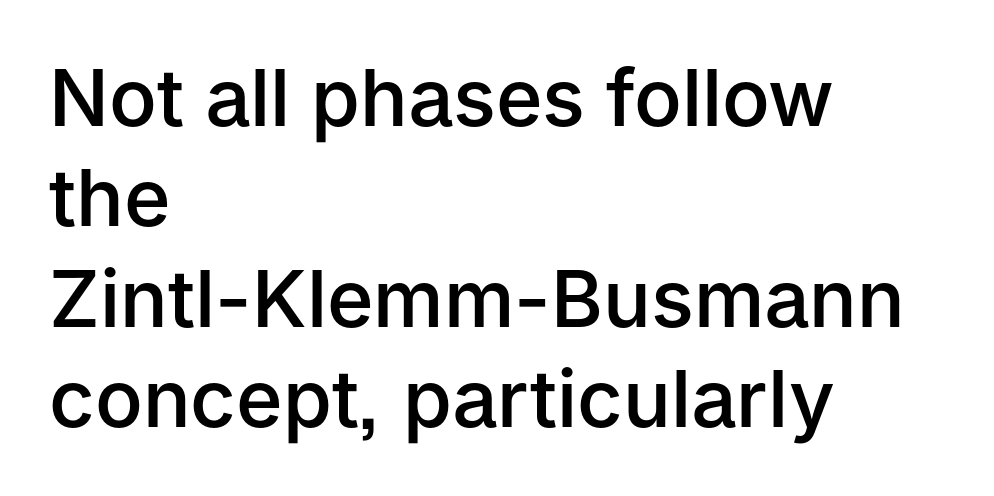
The image shows 79 px semibold sans-serif type, upright; set left-aligned, normal line spacing (1.27x), normal letter spacing, not underlined; low stroke contrast and a medium x-height.
